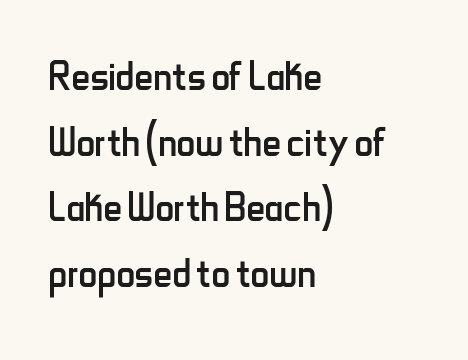
The image shows 52 px regular-weight, condensed sans-serif type, upright; set left-aligned, normal line spacing (1.26x), normal letter spacing, not underlined; low stroke contrast and a small x-height.
